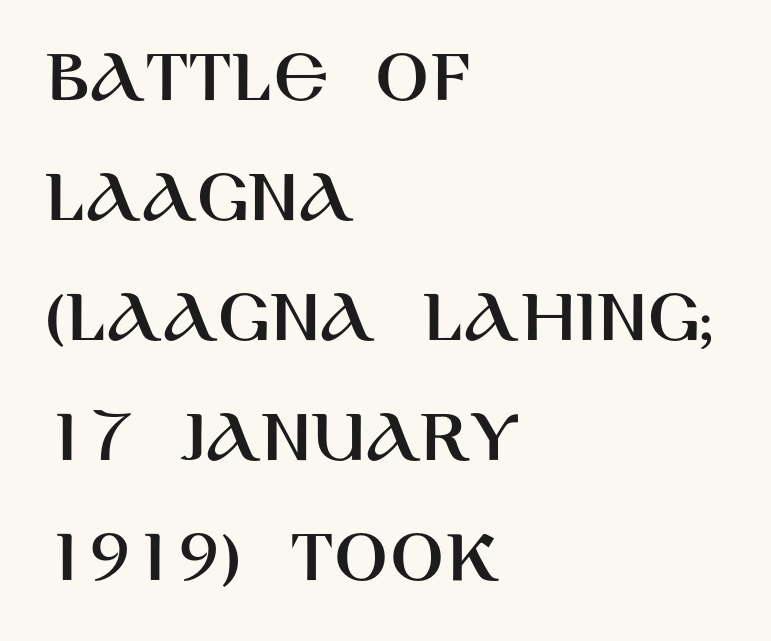
Summary of vertical rhythm: regular, with standard interline spacing. Italic: no, the glyphs are upright roman. There is no visible air inserted between adjacent glyphs. The passage is arranged the way most books set body copy — flush left.
